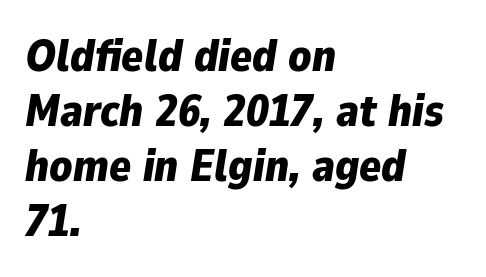
Slant detected: the letters are inclined. The rendering uses natural spacing where letterforms have individual widths. These lines keep a tight, regular rhythm from letter to letter. Decoration check: the copy has no underline.
